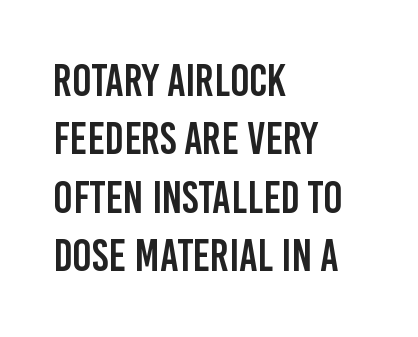
Students, observe: this is what conventionally led text looks like. Any mark beneath the type? The region is blank. A sans-serif font was chosen for this passage. Character widths vary here, with narrow letters taking less room than wide ones.
